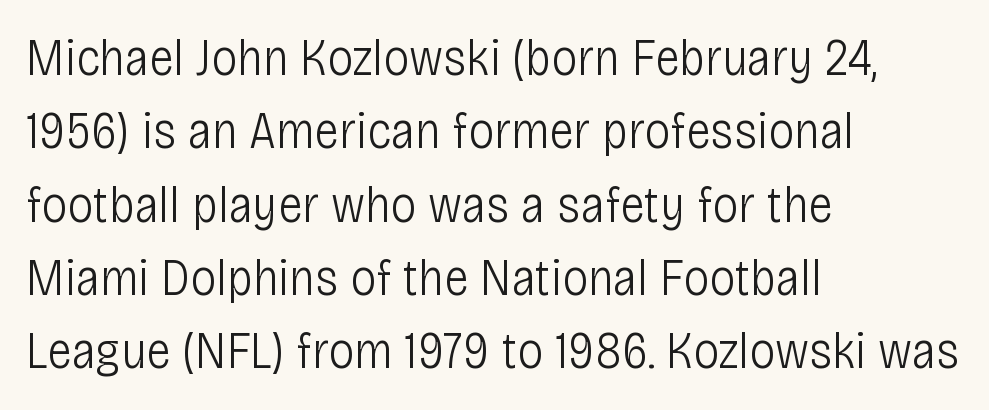
The image shows 52 px light, condensed sans-serif type, upright; set left-aligned, normal line spacing (1.41x), normal letter spacing, not underlined; low stroke contrast and a large x-height.
